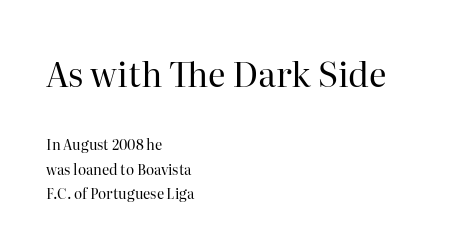
{"serif": "yes", "italic": "no", "bold": "no", "weight": "regular", "width": "normal", "stroke_contrast": "high", "x_height": "medium", "monospaced": "no", "underline": "no", "align": "left", "line_spacing_ratio": 1.76, "letter_spacing": "normal", "letter_spacing_em": 0.0, "larger_block": "first", "size_ratio": 2.43, "glyph_px": 34}
